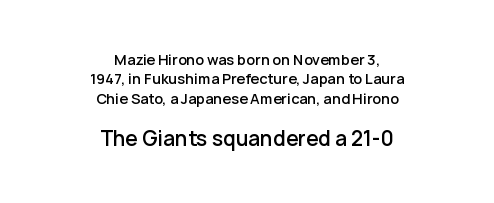
{"italic": "no", "bold": "semi", "underline": "no", "align": "center", "line_spacing": "normal", "line_spacing_ratio": 1.38, "letter_spacing": "normal", "letter_spacing_em": 0.0, "larger_block": "second", "size_ratio": 1.43, "glyph_px": 20}
